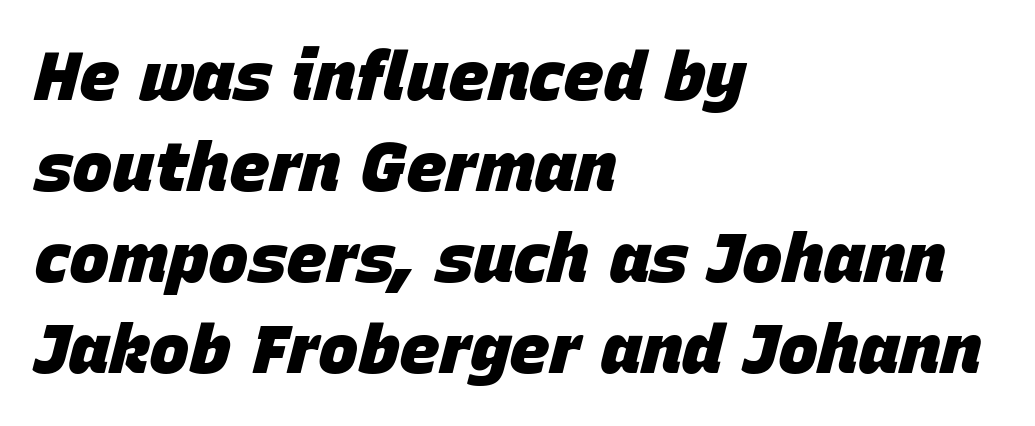
Note the varied advance widths — an 'i' is clearly narrower than an 'm'. Summary of vertical rhythm: regular, with standard interline spacing. Bare-footed words on every line. You'd pick this weight for a headline — it's a proper bold. Here the glyphs are tracked normally, forming tight word shapes. Does the copy run flush right? No — it runs flush left.
